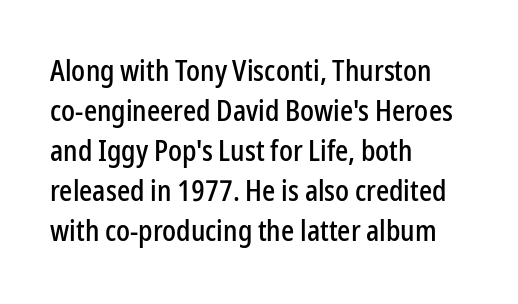
{"serif": "no", "italic": "no", "width": "condensed", "stroke_contrast": "low", "x_height": "medium", "monospaced": "no", "underline": "no", "align": "left", "line_spacing": "normal", "line_spacing_ratio": 1.38, "letter_spacing": "normal", "letter_spacing_em": 0.0, "glyph_px": 29}
